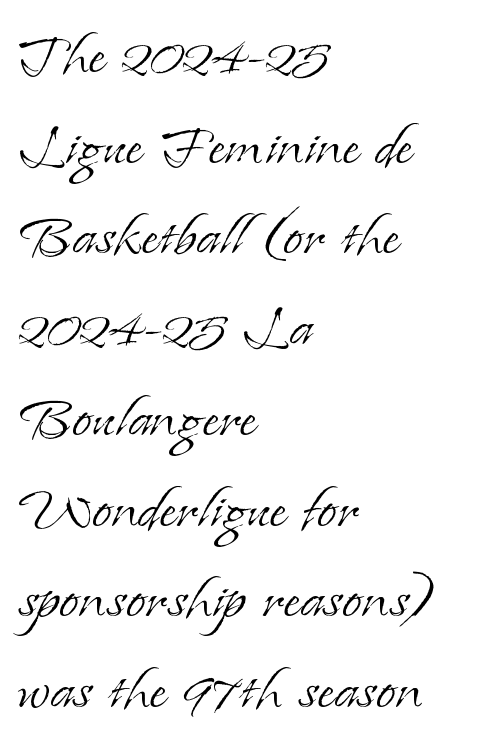
The image shows 72 px light serif type; set left-aligned, normal line spacing (1.26x), normal letter spacing, not underlined; low stroke contrast and a small x-height.
